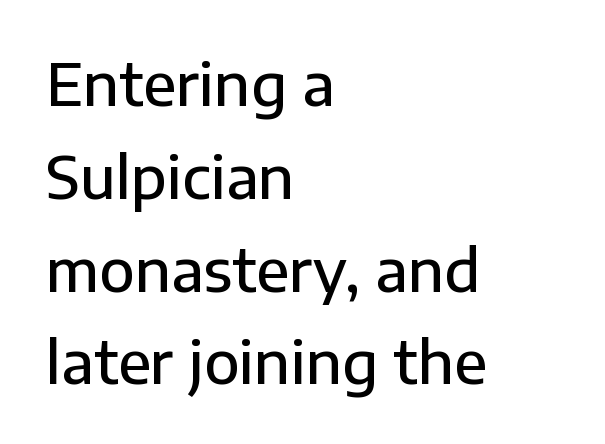
Layout note: lines flush left. A bare baseline throughout the passage. Every letter is mildly thick-stroked: semibold rather than bold. A typesetter would call this proportional, since set widths differ per character.
